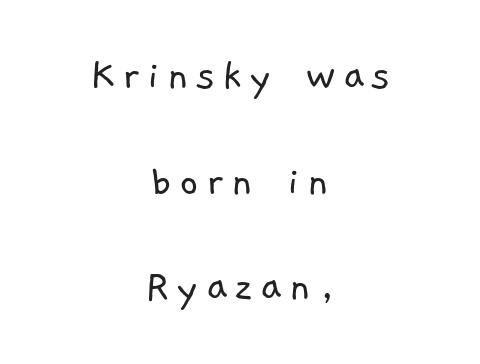
{"serif": "no", "bold": "no", "weight": "light", "width": "normal", "stroke_contrast": "low", "x_height": "medium", "monospaced": "no", "underline": "no", "align": "center", "line_spacing": "loose", "line_spacing_ratio": 2.25, "glyph_px": 47}
